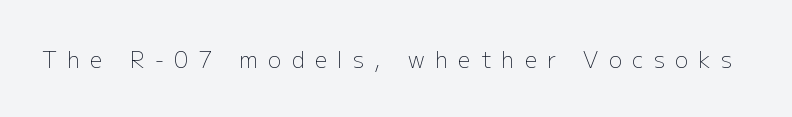
The image shows 22 px text type, upright; set unusually wide letter spacing (+0.47 em), not underlined.
